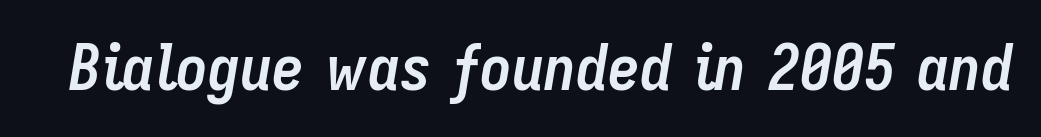
The image shows 64 px semibold, condensed type, italic (leaning right); set normal letter spacing, not underlined; low stroke contrast and a medium x-height.
